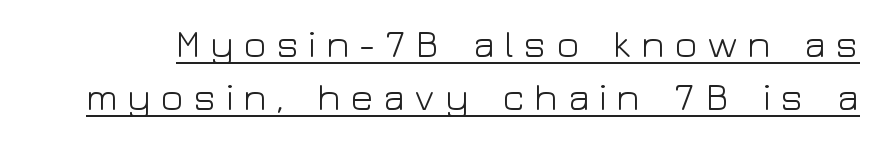
The image shows 38 px light, wide sans-serif type, upright; set normal line spacing (1.4x), unusually wide letter spacing (+0.24 em), underlined; low stroke contrast and a medium x-height.
